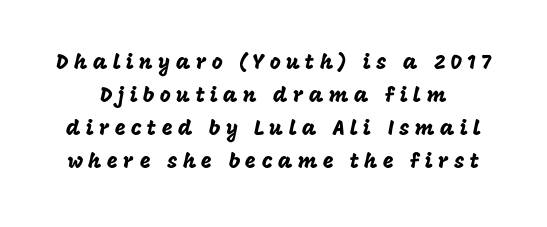
Glance below the letters and you will spot only blank space. The letters are spread apart with noticeably loose tracking. Does the leading feel generous? No, just average.
